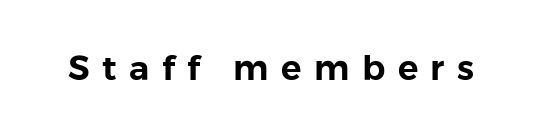
The image shows 34 px sans-serif type, upright; set unusually wide letter spacing (+0.37 em), not underlined; low stroke contrast and a medium x-height.
